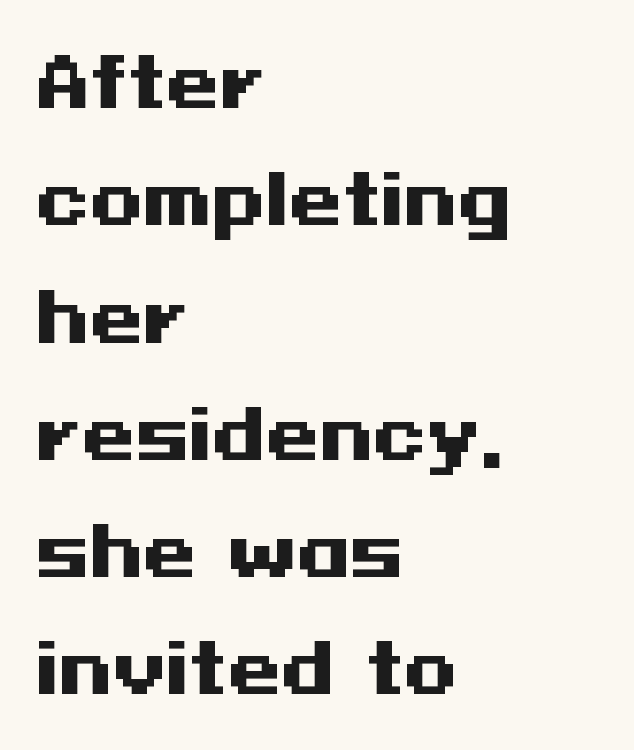
The image shows 69 px heavy, wide sans-serif type, upright; set left-aligned, normal line spacing (1.7x), normal letter spacing, not underlined; medium stroke contrast and a medium x-height.
